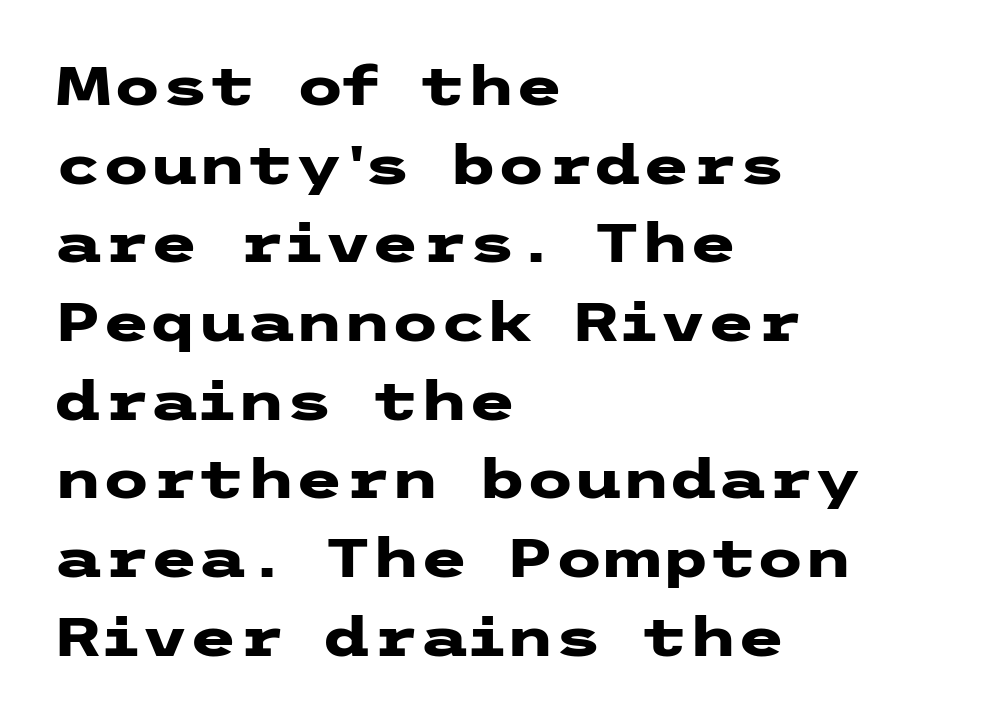
{"serif": "no", "italic": "no", "bold": "yes", "weight": "heavy", "width": "wide", "stroke_contrast": "low", "x_height": "medium", "underline": "no", "align": "left", "line_spacing": "normal", "line_spacing_ratio": 1.43, "letter_spacing": "normal", "letter_spacing_em": 0.0, "glyph_px": 55}
